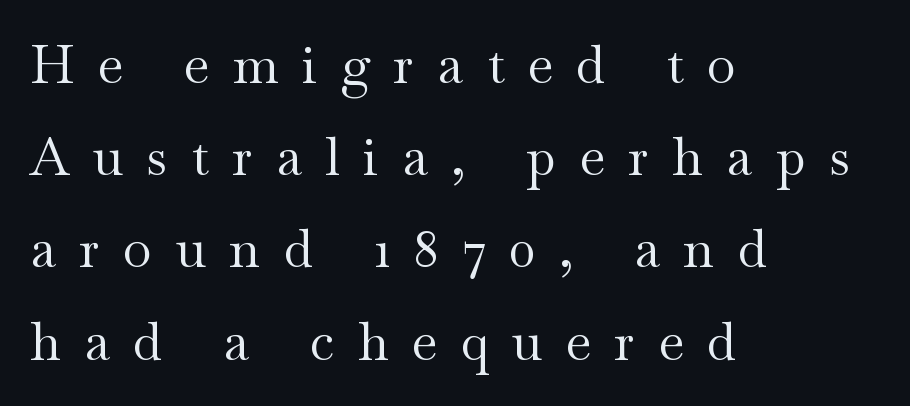
The image shows 53 px regular-weight, wide serif type, upright; set left-aligned, line spacing 1.74x, unusually wide letter spacing (+0.44 em), not underlined; medium stroke contrast and a small x-height.
